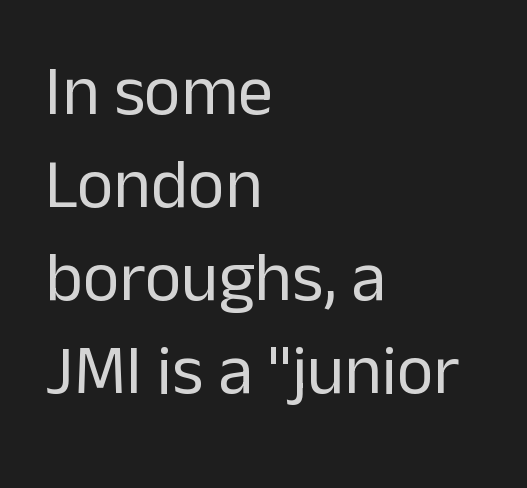
{"serif": "no", "italic": "no", "bold": "no", "weight": "regular", "width": "normal", "stroke_contrast": "low", "x_height": "medium", "monospaced": "no", "underline": "no", "align": "left", "line_spacing": "normal", "line_spacing_ratio": 1.33, "letter_spacing": "normal", "letter_spacing_em": 0.0, "glyph_px": 70}
